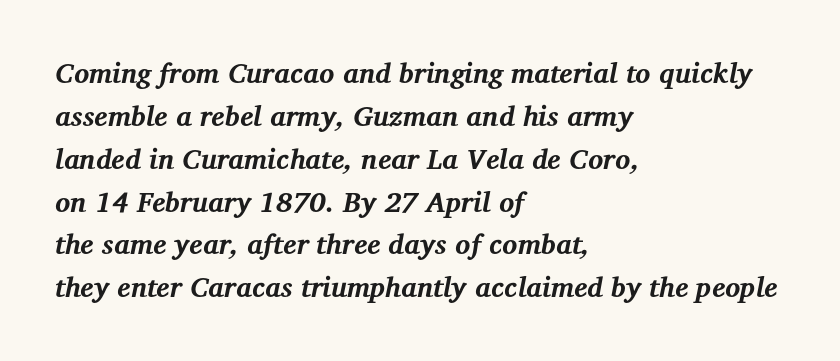
The image shows 28 px bold serif type, italic (leaning right); set left-aligned, normal line spacing (1.53x), normal letter spacing, not underlined; medium stroke contrast and a medium x-height.
